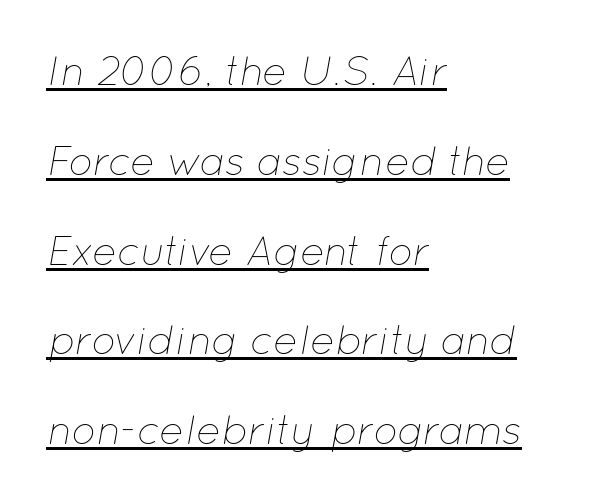
Q: Is the text bold? A: No.
Q: Is the text italic (slanted)? A: Yes, it leans right by about 12 degrees.
Q: Is the text underlined? A: Yes.
Q: How is the paragraph aligned? A: Left-aligned.
Q: Is the spacing between letters normal or unusually wide? A: Normal.
Q: Is the spacing between lines tight, normal or loose? A: Loose.
Q: Width (condensed, normal, or wide)? A: Normal.
Q: Stroke contrast? A: Low.
Q: x-height? A: Medium.
Q: Monospaced? A: No.
